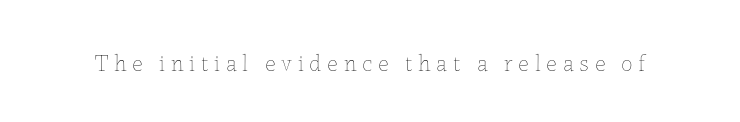
{"italic": "no", "bold": "no", "underline": "no", "letter_spacing": "wide", "letter_spacing_em": 0.25, "glyph_px": 23}
